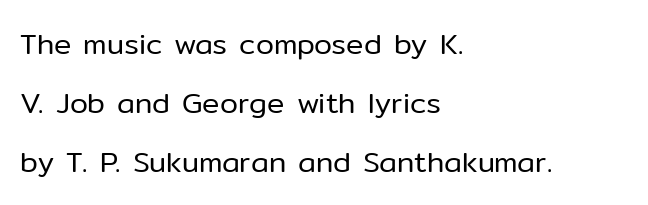
The image shows 29 px regular-weight sans-serif type, upright; set left-aligned, loose line spacing (2.03x), normal letter spacing, not underlined; low stroke contrast and a medium x-height.
